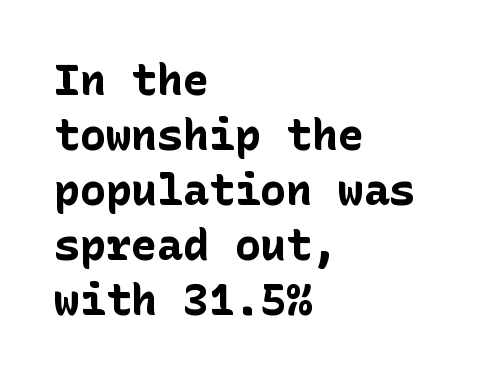
{"serif": "no", "italic": "no", "bold": "yes", "weight": "bold", "width": "normal", "stroke_contrast": "low", "x_height": "medium", "underline": "no", "align": "left", "line_spacing": "normal", "line_spacing_ratio": 1.28, "letter_spacing": "normal", "letter_spacing_em": 0.0, "glyph_px": 43}
